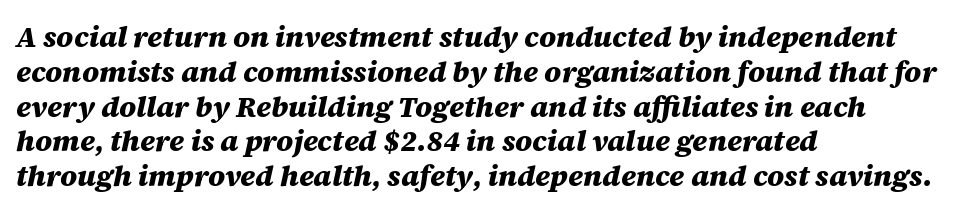
{"italic": "yes", "lean": "right", "slant_degrees": 12, "bold": "yes", "weight": "heavy", "width": "normal", "stroke_contrast": "medium", "x_height": "large", "monospaced": "no", "underline": "no", "align": "left", "line_spacing_ratio": 1.2, "letter_spacing": "normal", "letter_spacing_em": 0.0, "glyph_px": 29}
